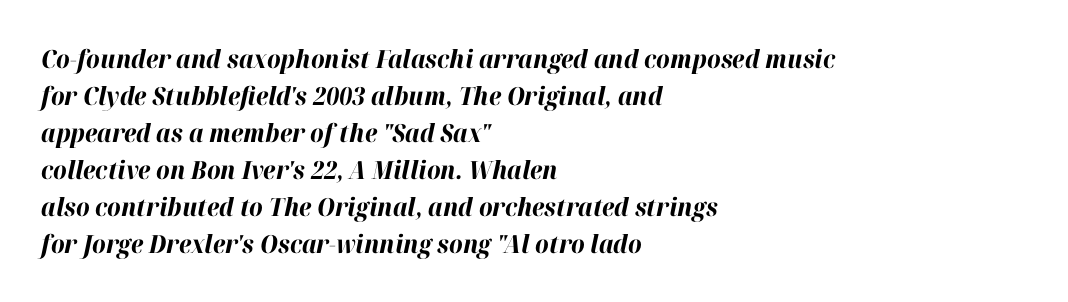
Descenders are the only things crossing below the line. The vertical gap from one line to the next is medium. Short and long lines alike share a common starting point at left. Is the type slanted? Yes — the strokes lean at a clear angle.
